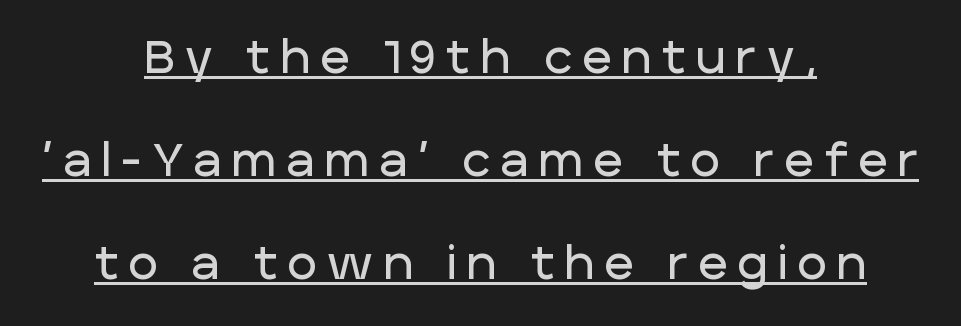
{"serif": "no", "italic": "no", "width": "normal", "stroke_contrast": "low", "x_height": "large", "monospaced": "no", "underline": "yes", "align": "center", "line_spacing": "loose", "line_spacing_ratio": 2.29, "letter_spacing": "wide", "letter_spacing_em": 0.23, "glyph_px": 45}
